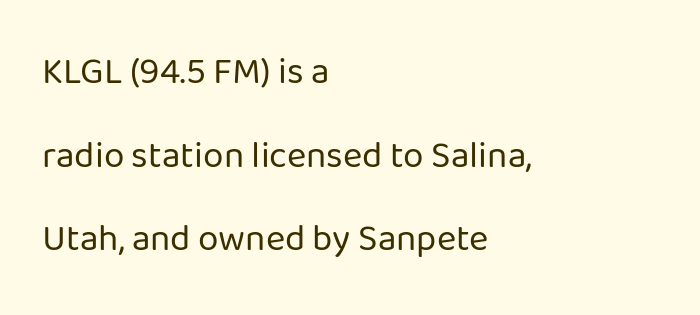
The gap between lines stays unmarked. You could fit nearly another row in the gap between these rows. A typesetter would label this face a sans. Note the varied advance widths — an 'i' is clearly narrower than an 'm'. Left-aligned paragraph, ragged on the right. No extra tracking has been applied to these lines.
